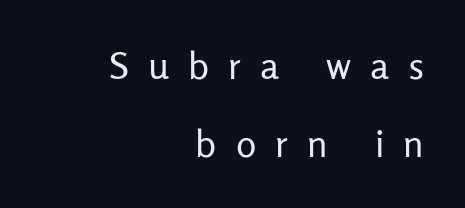
Q: Is the text bold? A: No.
Q: Is the text italic (slanted)? A: No, it is upright.
Q: Is the typeface a serif or a sans-serif typeface? A: Sans-serif.
Q: Is the text underlined? A: No.
Q: How is the paragraph aligned? A: Right-aligned.
Q: Is the spacing between letters normal or unusually wide? A: Unusually wide.
Q: Is the spacing between lines tight, normal or loose? A: Loose.
Q: Width (condensed, normal, or wide)? A: Normal.
Q: Stroke contrast? A: Low.
Q: x-height? A: Medium.
Q: Monospaced? A: No.
